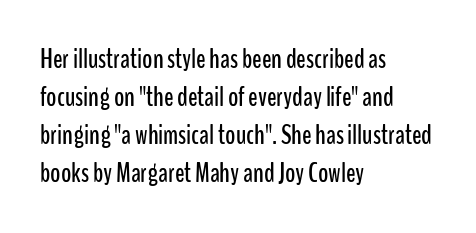
The image shows 28 px condensed sans-serif type, upright; set left-aligned, normal line spacing (1.36x), normal letter spacing, not underlined; low stroke contrast and a medium x-height.
